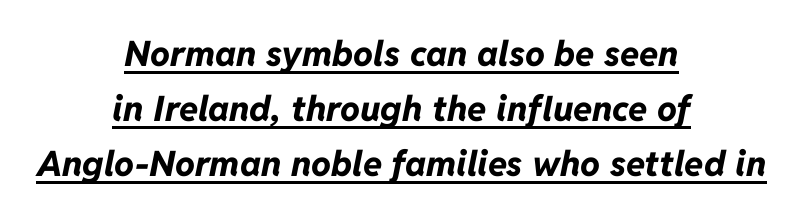
The image shows 35 px bold type, italic (leaning right); set centered, normal line spacing (1.57x), normal letter spacing, underlined; low stroke contrast and a medium x-height.
